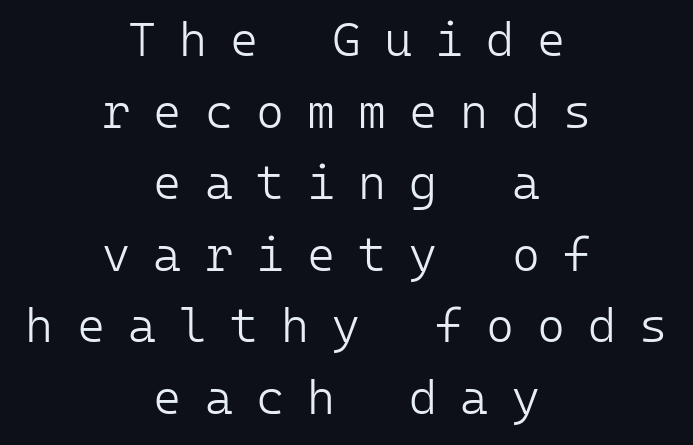
{"serif": "no", "italic": "no", "bold": "no", "weight": "light", "width": "normal", "stroke_contrast": "low", "x_height": "medium", "monospaced": "yes", "underline": "no", "align": "center", "line_spacing": "normal", "line_spacing_ratio": 1.49, "letter_spacing": "wide", "letter_spacing_em": 0.48, "glyph_px": 48}
